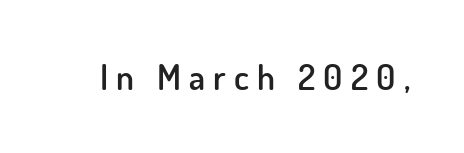
Examine the stroke ends and you'll find no serifs. Substantial extra tracking has been applied to these lines. Rule under the text: the space is simply empty. A semibold gives these letters moderate extra thickness, short of bold. Ascenders rise straight up at ninety degrees. Varying glyph widths throughout — classic text-font behaviour.
